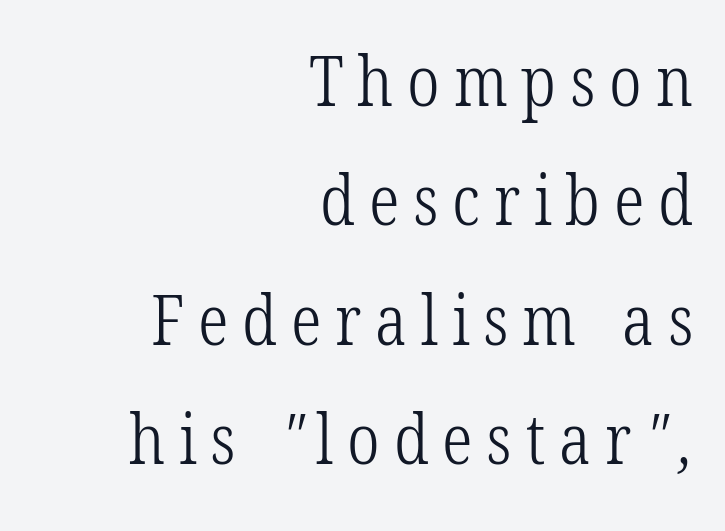
{"serif": "yes", "bold": "no", "weight": "light", "width": "condensed", "stroke_contrast": "low", "x_height": "medium", "monospaced": "no", "underline": "no", "align": "right", "line_spacing_ratio": 1.73, "letter_spacing": "wide", "letter_spacing_em": 0.2, "glyph_px": 69}
